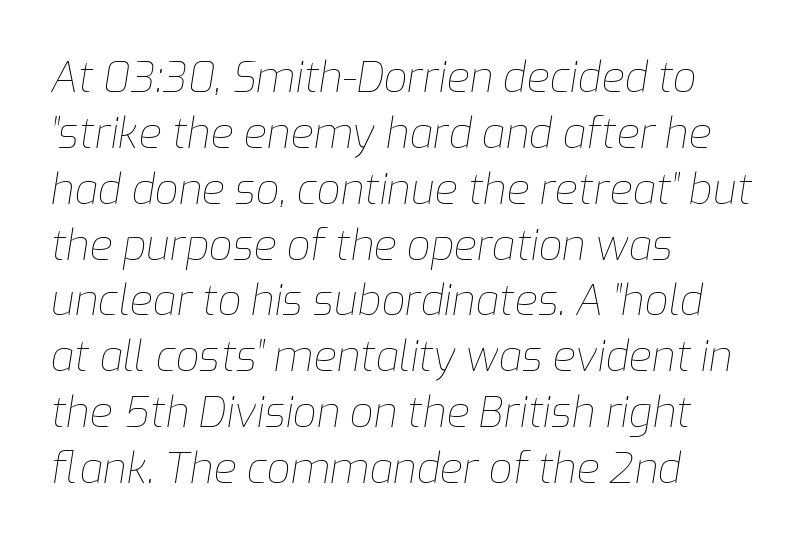
Successive baselines arrive at the customary interval. This rendering leaves character spacing at its baseline value. The paragraph shown leans on its left margin. A typesetter would call this proportional, since set widths differ per character. The typography opts for an oblique posture over an upright one. The foot of each line stays bare and open.
